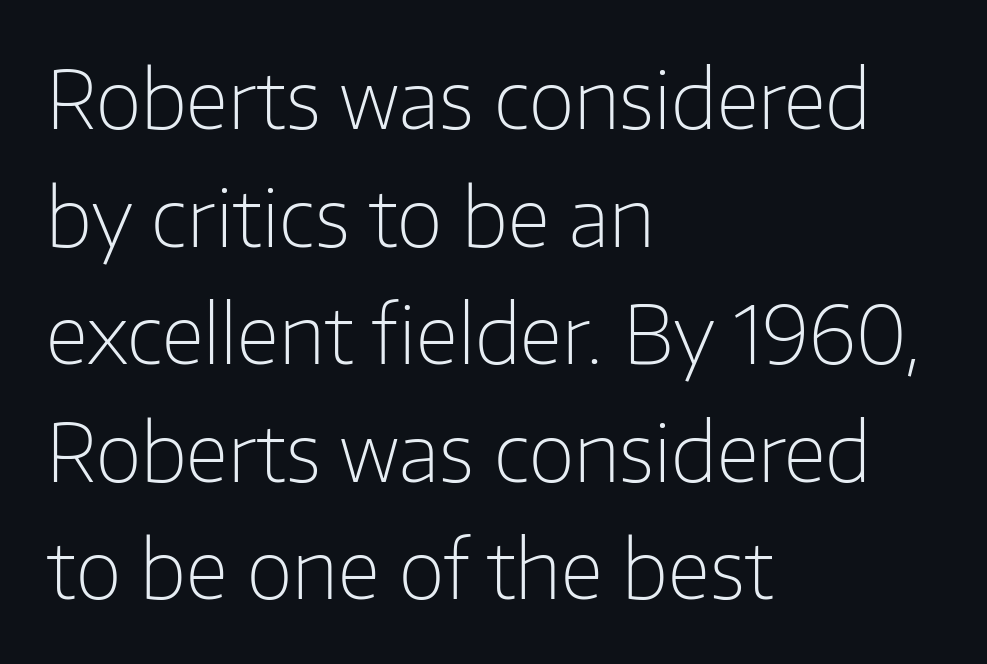
Q: Is the text bold? A: No.
Q: Is the text italic (slanted)? A: No, it is upright.
Q: Is the typeface a serif or a sans-serif typeface? A: Sans-serif.
Q: Is the text underlined? A: No.
Q: How is the paragraph aligned? A: Left-aligned.
Q: Is the spacing between letters normal or unusually wide? A: Normal.
Q: Is the spacing between lines tight, normal or loose? A: Normal.
Q: Width (condensed, normal, or wide)? A: Normal.
Q: Stroke contrast? A: Low.
Q: x-height? A: Medium.
Q: Monospaced? A: No.
